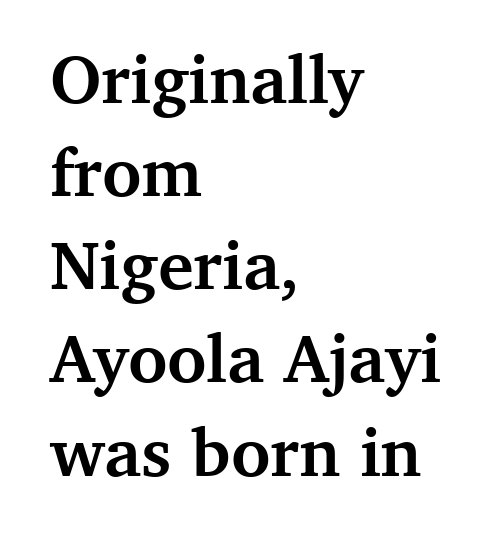
The leading is moderate, giving the passage an even texture. Which margin do the lines hug? The left one — the right edge is uneven. Notice how thick the strokes are: this is what a full bold looks like. Check where the strokes stop: tiny serifs finish them off. This sample has the flowing, uneven cadence of proportional lettering. Any mark beneath the type? The region is blank.
